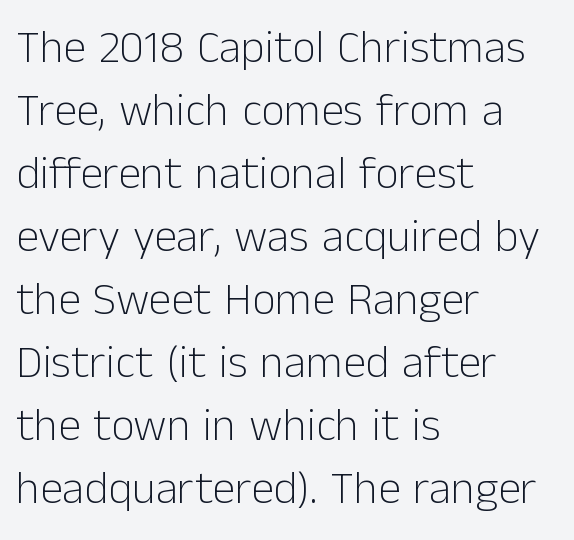
The image shows 46 px light sans-serif type, upright; set left-aligned, normal line spacing (1.37x), normal letter spacing, not underlined; low stroke contrast and a medium x-height.
